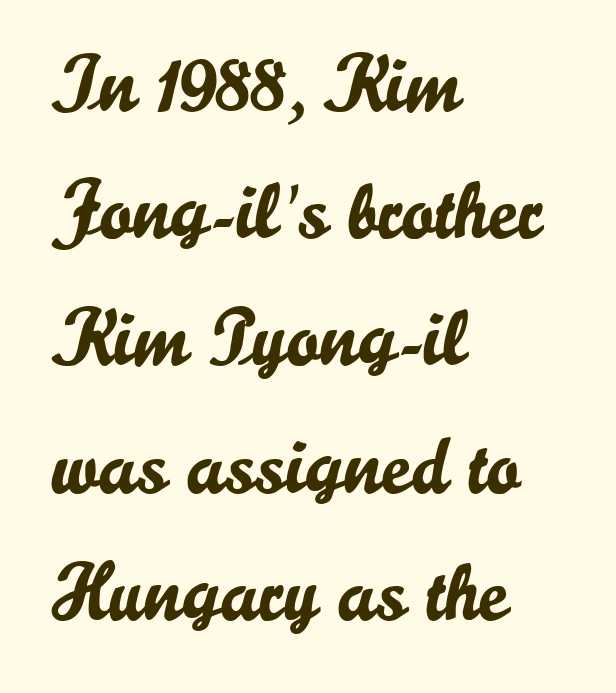
The passage is arranged the way most books set body copy — flush left. Baseline-to-baseline distance is the conventional proportion of letter height. Examine the stroke ends and you'll find no serifs. The space beneath each line is pristine and unruled.
